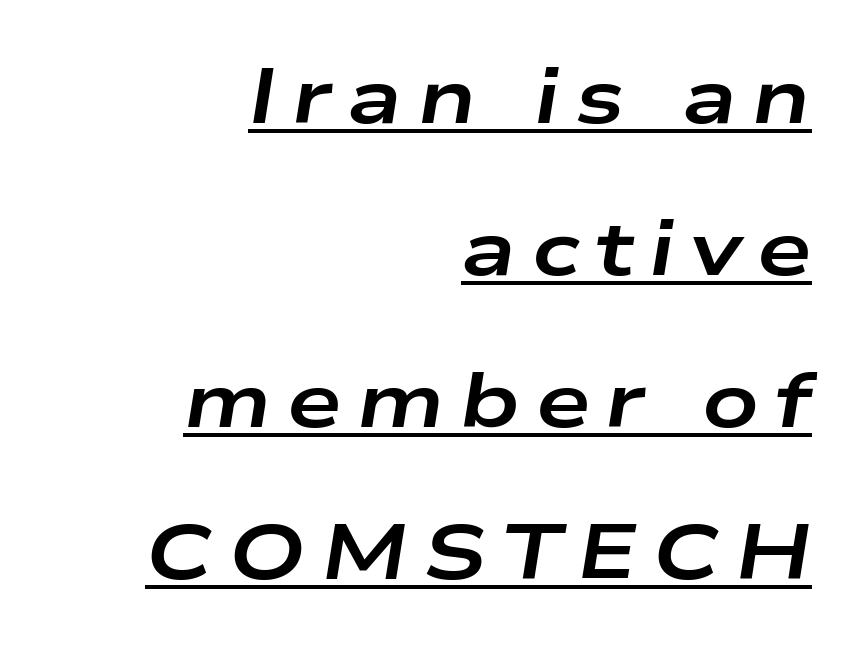
Q: Is the text bold? A: Yes.
Q: Is the text italic (slanted)? A: Yes, it leans right by about 9 degrees.
Q: Is the text underlined? A: Yes.
Q: How is the paragraph aligned? A: Right-aligned.
Q: Is the spacing between letters normal or unusually wide? A: Unusually wide.
Q: Is the spacing between lines tight, normal or loose? A: Loose.
Q: Width (condensed, normal, or wide)? A: Wide.
Q: Stroke contrast? A: Low.
Q: x-height? A: Medium.
Q: Monospaced? A: No.
